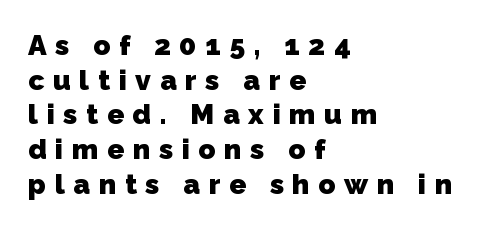
The image shows 28 px heavy sans-serif type; set left-aligned, line spacing 1.24x, unusually wide letter spacing (+0.31 em), not underlined; low stroke contrast and a medium x-height.
